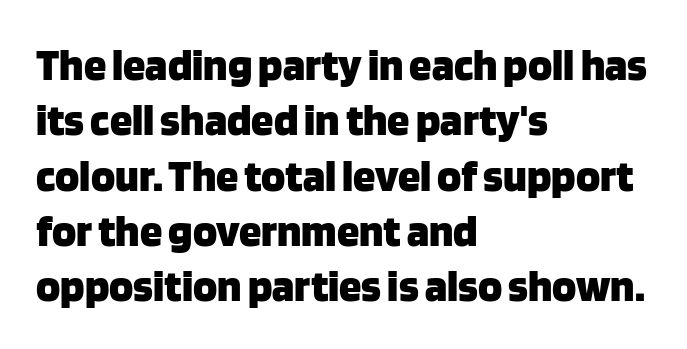
Q: Is the text bold? A: Yes.
Q: Is the text italic (slanted)? A: No, it is upright.
Q: Is the typeface a serif or a sans-serif typeface? A: Sans-serif.
Q: Is the text underlined? A: No.
Q: How is the paragraph aligned? A: Left-aligned.
Q: Is the spacing between letters normal or unusually wide? A: Normal.
Q: Width (condensed, normal, or wide)? A: Normal.
Q: Stroke contrast? A: Low.
Q: x-height? A: Large.
Q: Monospaced? A: No.
